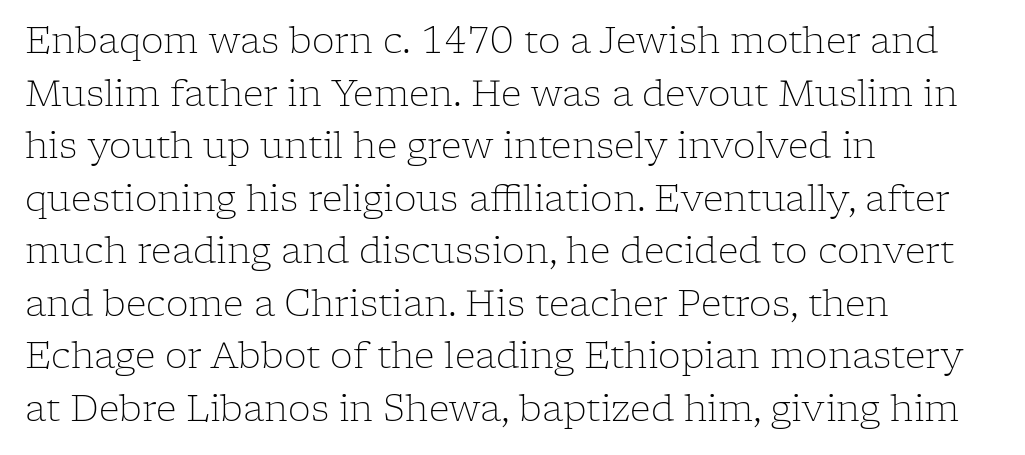
If you drew a line through each stem, it would be perfectly vertical. Each row of text sits above clean, open space. These lines are rendered in a variable-pitch font. The characters display serif detailing at their extremities. Vertically, the passage feels balanced, rows spaced as you'd expect. If you drew a ruler down the left edge, every line would touch it.
